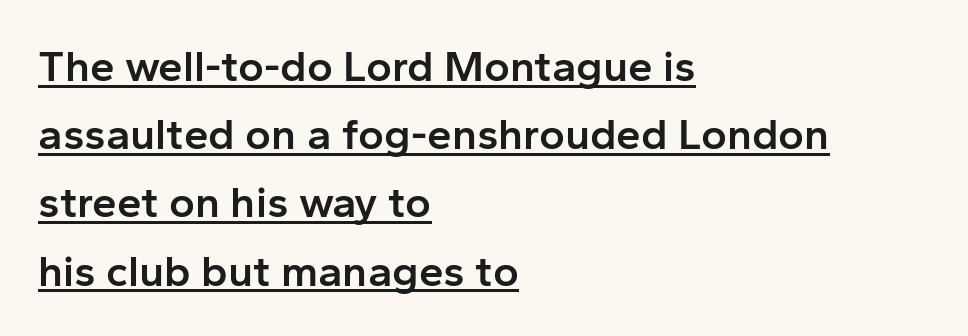
The image shows 44 px semibold sans-serif type, upright; set left-aligned, normal line spacing (1.55x), normal letter spacing, underlined; low stroke contrast and a medium x-height.
